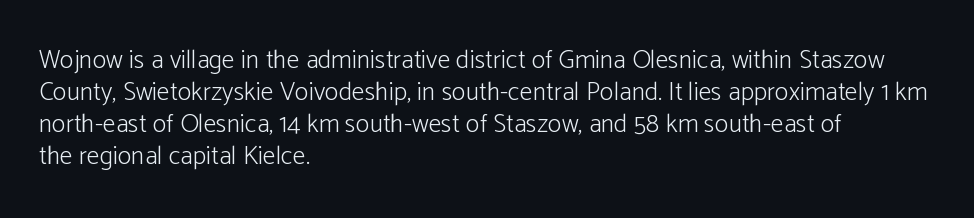
Q: Is the text bold? A: No.
Q: Is the text italic (slanted)? A: No, it is upright.
Q: Is the text underlined? A: No.
Q: How is the paragraph aligned? A: Left-aligned.
Q: Is the spacing between letters normal or unusually wide? A: Normal.
